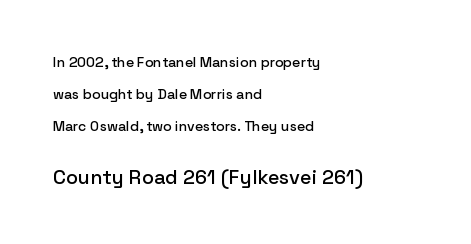
{"italic": "no", "underline": "no", "align": "left", "line_spacing": "loose", "line_spacing_ratio": 2.27, "letter_spacing": "normal", "letter_spacing_em": 0.0, "larger_block": "second", "size_ratio": 1.43, "glyph_px": 20}
